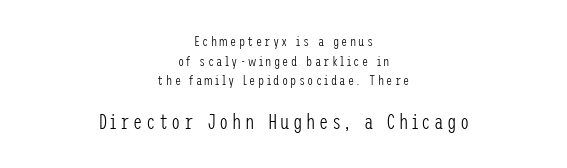
{"italic": "no", "bold": "no", "underline": "no", "align": "center", "line_spacing": "normal", "line_spacing_ratio": 1.41, "larger_block": "second", "size_ratio": 1.5, "glyph_px": 21}
